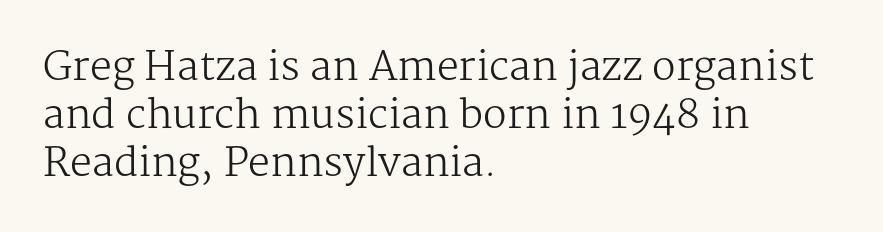
Any mark beneath the type? The region is blank. The lettering holds an erect, upright posture throughout. The face used here is proportionally spaced, like ordinary book or web type. Serifs: yes, visible at the terminals of the letterforms. Line starts are locked; line ends wander.
